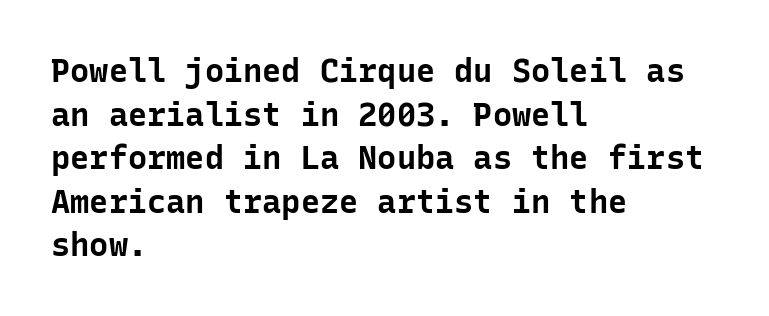
Nobody touched the tracking dial on this one. The foot of each line stays bare and open. One glance says typical: line gaps are just what's usual. Line starts are locked; line ends wander.
